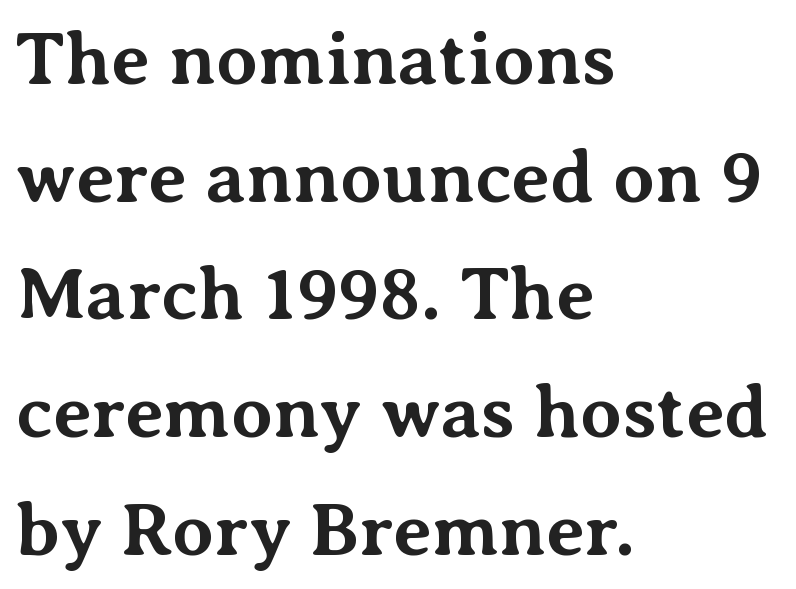
{"serif": "yes", "italic": "no", "bold": "yes", "weight": "bold", "width": "normal", "stroke_contrast": "medium", "x_height": "medium", "monospaced": "no", "underline": "no", "align": "left", "line_spacing": "normal", "line_spacing_ratio": 1.57, "letter_spacing": "normal", "letter_spacing_em": 0.0, "glyph_px": 75}
